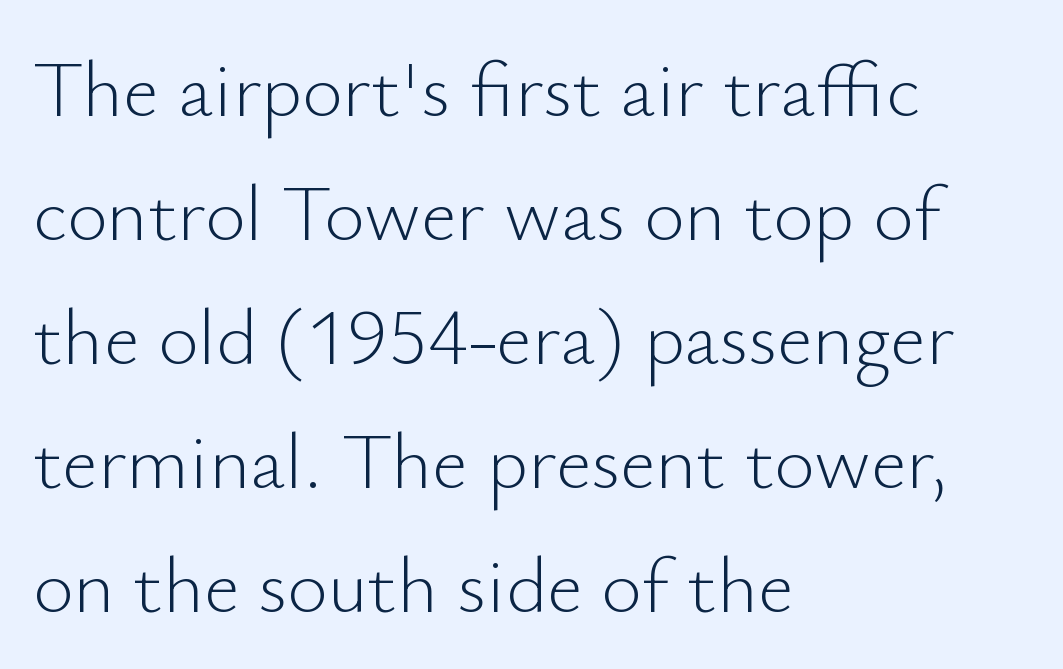
Q: Is the text bold? A: No.
Q: Is the text italic (slanted)? A: No, it is upright.
Q: Is the typeface a serif or a sans-serif typeface? A: Sans-serif.
Q: Is the text underlined? A: No.
Q: How is the paragraph aligned? A: Left-aligned.
Q: Is the spacing between letters normal or unusually wide? A: Normal.
Q: Is the spacing between lines tight, normal or loose? A: Normal.
Q: Width (condensed, normal, or wide)? A: Normal.
Q: Stroke contrast? A: Low.
Q: x-height? A: Small.
Q: Monospaced? A: No.
